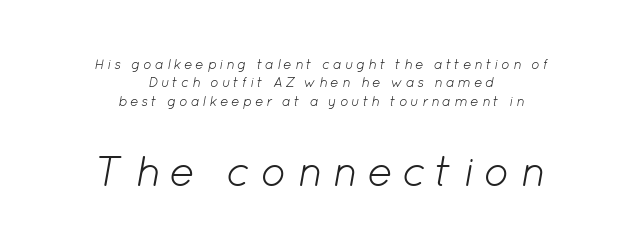
The image shows 43 px light type, italic (leaning right); set centered, normal line spacing (1.32x), unusually wide letter spacing (+0.21 em), not underlined; the second (bottom) block is 3.07x larger; low stroke contrast and a medium x-height.
